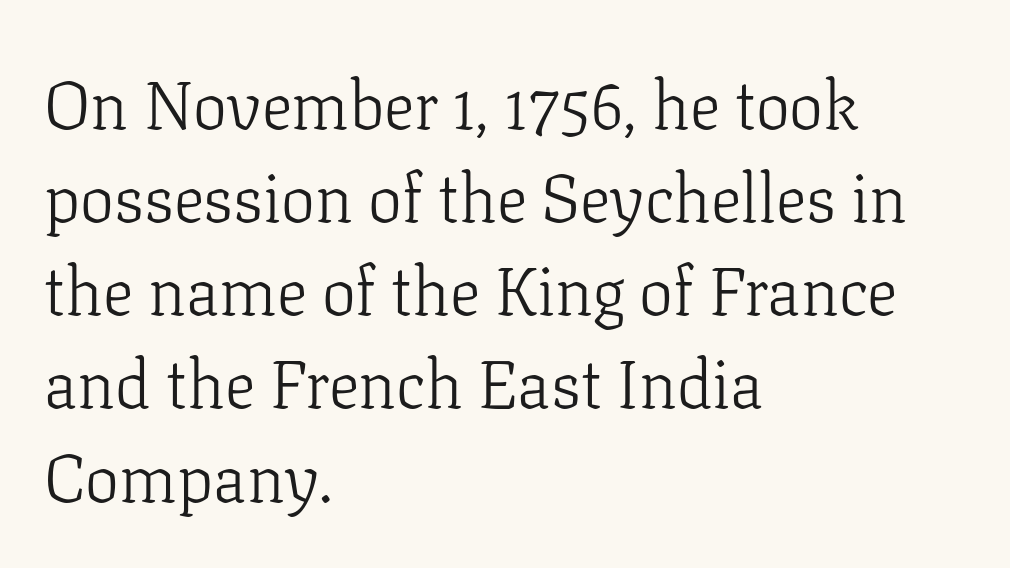
Q: Is the text bold? A: No.
Q: Is the text italic (slanted)? A: No, it is upright.
Q: Is the typeface a serif or a sans-serif typeface? A: Serif.
Q: Is the text underlined? A: No.
Q: How is the paragraph aligned? A: Left-aligned.
Q: Is the spacing between letters normal or unusually wide? A: Normal.
Q: Is the spacing between lines tight, normal or loose? A: Normal.
Q: Width (condensed, normal, or wide)? A: Normal.
Q: Stroke contrast? A: Low.
Q: x-height? A: Medium.
Q: Monospaced? A: No.
